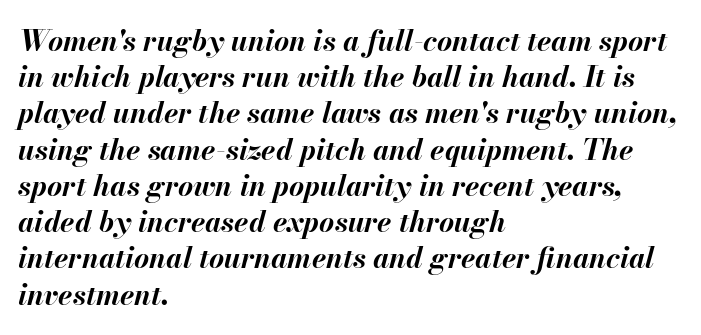
Q: Is the text bold? A: Yes.
Q: Is the text italic (slanted)? A: Yes, it leans right by about 13 degrees.
Q: Is the text underlined? A: No.
Q: How is the paragraph aligned? A: Left-aligned.
Q: Is the spacing between letters normal or unusually wide? A: Normal.
Q: Is the spacing between lines tight, normal or loose? A: Normal.
Q: Width (condensed, normal, or wide)? A: Normal.
Q: Stroke contrast? A: Medium.
Q: x-height? A: Small.
Q: Monospaced? A: No.
